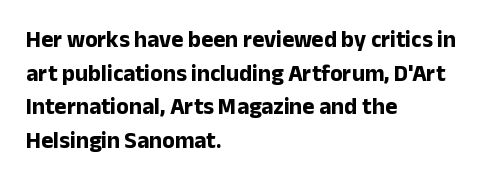
Q: Is the text bold? A: Yes.
Q: Is the text italic (slanted)? A: No, it is upright.
Q: Is the text underlined? A: No.
Q: How is the paragraph aligned? A: Left-aligned.
Q: Is the spacing between letters normal or unusually wide? A: Normal.
Q: Is the spacing between lines tight, normal or loose? A: Normal.
